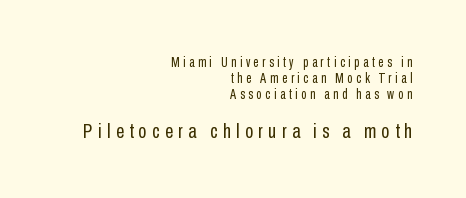
The image shows 21 px text type, upright; set right-aligned, tight line spacing (1.15x), unusually wide letter spacing (+0.25 em), not underlined; the second (bottom) block is 1.5x larger.
